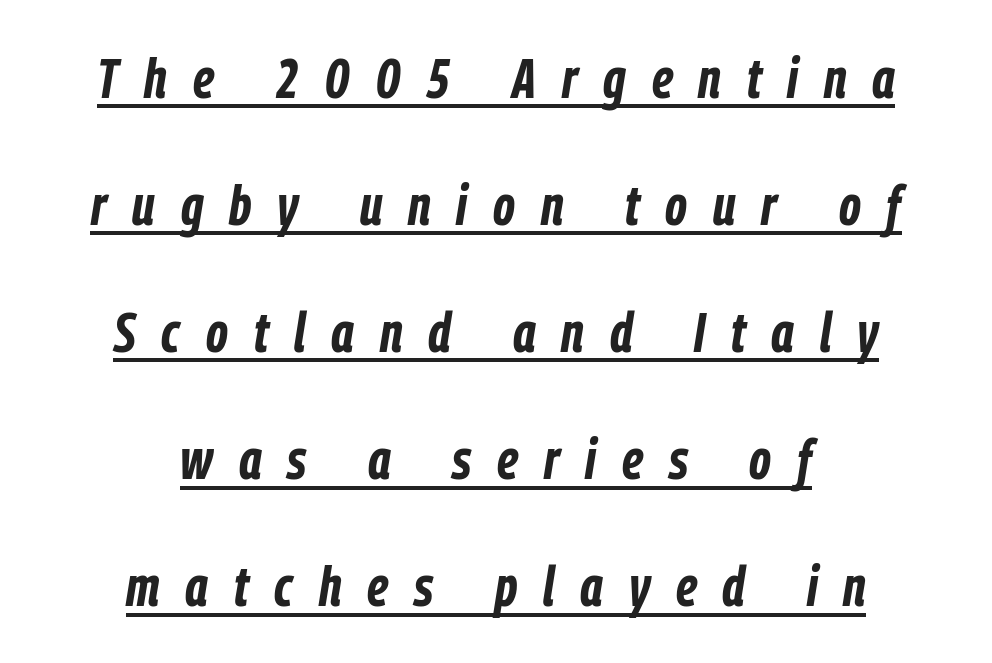
The image shows 56 px bold, condensed type, italic (leaning right); set centered, loose line spacing (2.27x), unusually wide letter spacing (+0.46 em), underlined; low stroke contrast and a medium x-height.
